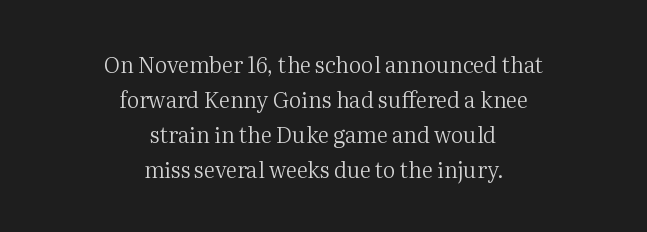
{"italic": "no", "bold": "no", "underline": "no", "align": "center", "line_spacing": "normal", "line_spacing_ratio": 1.59, "letter_spacing": "normal", "letter_spacing_em": 0.0, "glyph_px": 22}
